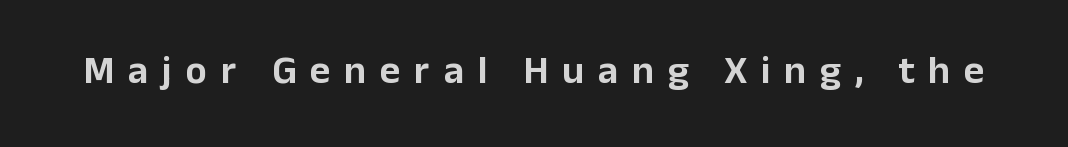
{"serif": "no", "italic": "no", "width": "normal", "stroke_contrast": "low", "x_height": "medium", "monospaced": "no", "underline": "no", "letter_spacing": "wide", "letter_spacing_em": 0.34, "glyph_px": 40}
